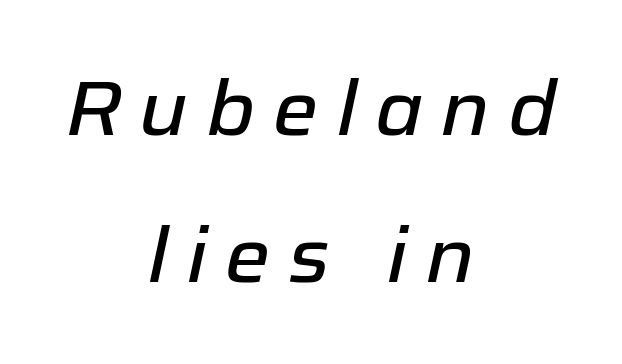
The image shows 77 px text type, italic (leaning right); set centered, loose line spacing (1.91x), unusually wide letter spacing (+0.23 em), not underlined; low stroke contrast and a medium x-height.
